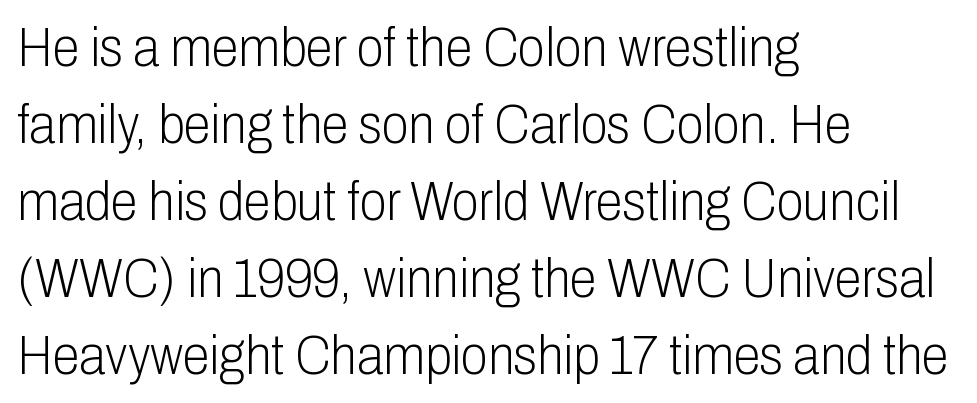
A typesetter would call this zero additional tracking. The letters advance in unequal steps, a hallmark of proportional type. The letters stand straight up with perfectly vertical stems. Ink coverage per letter is moderate at most. This sample uses a sans-serif face.
